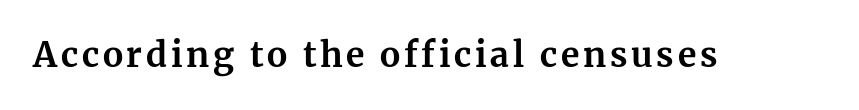
{"serif": "yes", "italic": "no", "bold": "yes", "weight": "bold", "width": "normal", "stroke_contrast": "medium", "x_height": "medium", "monospaced": "no", "underline": "no", "glyph_px": 34}
